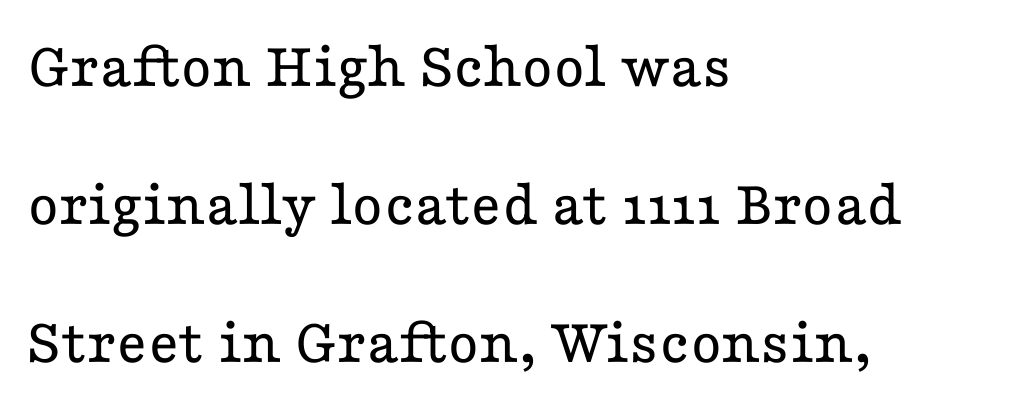
Q: Is the text bold? A: No.
Q: Is the text italic (slanted)? A: No, it is upright.
Q: Is the typeface a serif or a sans-serif typeface? A: Serif.
Q: Is the text underlined? A: No.
Q: How is the paragraph aligned? A: Left-aligned.
Q: Is the spacing between letters normal or unusually wide? A: Normal.
Q: Is the spacing between lines tight, normal or loose? A: Loose.
Q: Width (condensed, normal, or wide)? A: Wide.
Q: Stroke contrast? A: Low.
Q: x-height? A: Medium.
Q: Monospaced? A: No.
